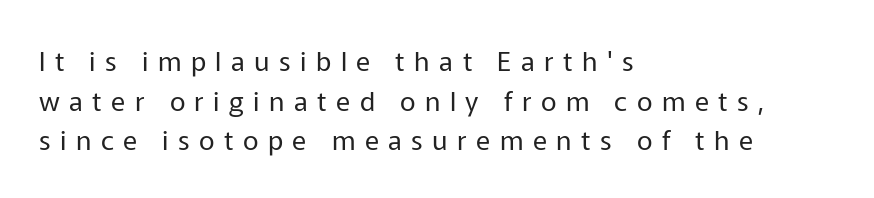
{"italic": "no", "bold": "no", "underline": "no", "align": "left", "line_spacing": "normal", "line_spacing_ratio": 1.47, "letter_spacing": "wide", "letter_spacing_em": 0.35, "glyph_px": 27}
